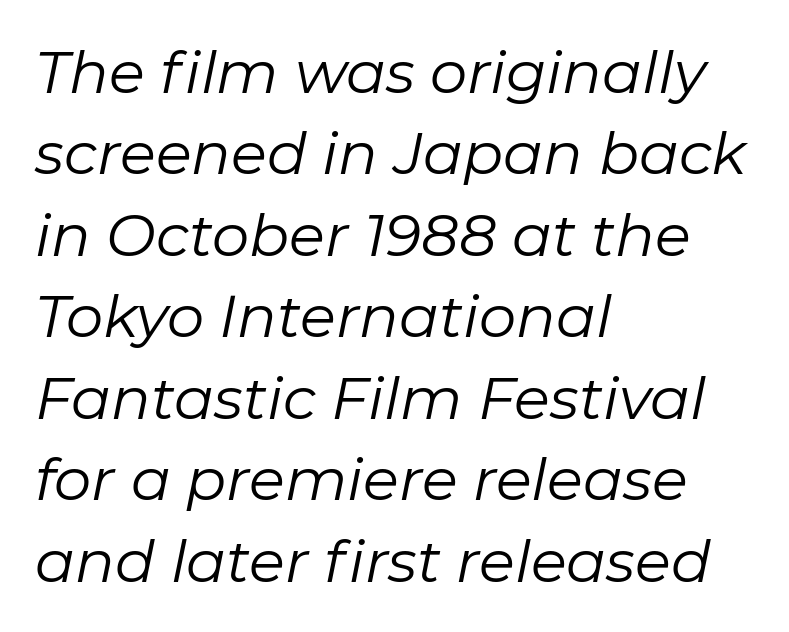
The image shows 59 px regular-weight type, italic (leaning right); set left-aligned, normal line spacing (1.38x), normal letter spacing, not underlined; low stroke contrast and a medium x-height.
